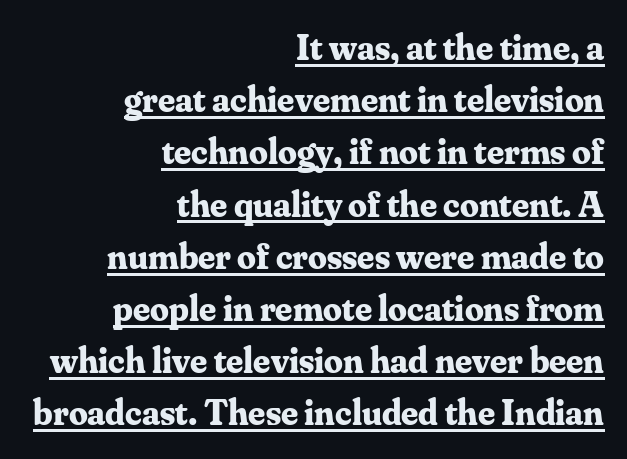
The image shows 37 px bold serif type, upright; set right-aligned, normal line spacing (1.41x), normal letter spacing, underlined; medium stroke contrast and a small x-height.
